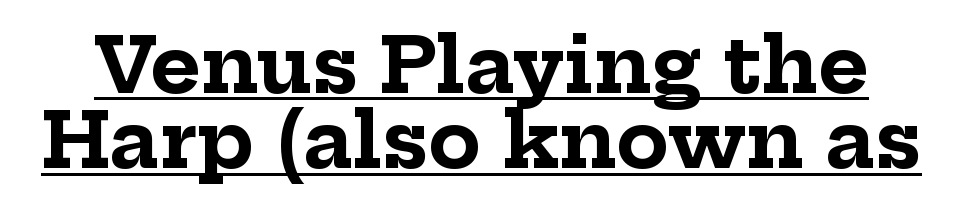
{"serif": "yes", "italic": "no", "bold": "yes", "weight": "bold", "width": "normal", "stroke_contrast": "low", "x_height": "medium", "monospaced": "no", "underline": "yes", "line_spacing": "tight", "line_spacing_ratio": 0.98, "letter_spacing": "normal", "letter_spacing_em": 0.0, "glyph_px": 77}
